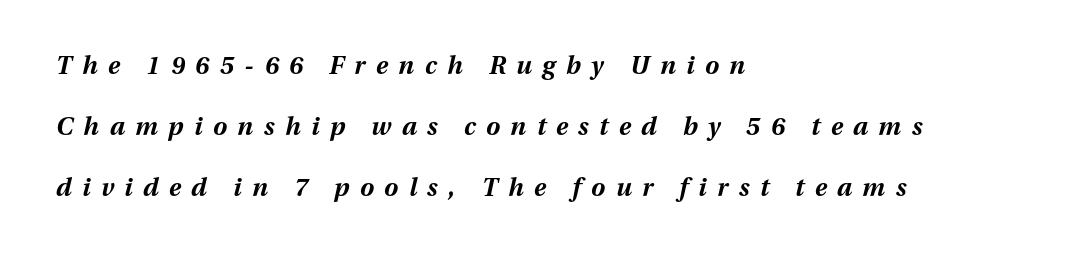
Q: Is the text bold? A: Yes.
Q: Is the text italic (slanted)? A: Yes, it leans right by about 13 degrees.
Q: Is the text underlined? A: No.
Q: How is the paragraph aligned? A: Left-aligned.
Q: Is the spacing between letters normal or unusually wide? A: Unusually wide.
Q: Is the spacing between lines tight, normal or loose? A: Loose.
